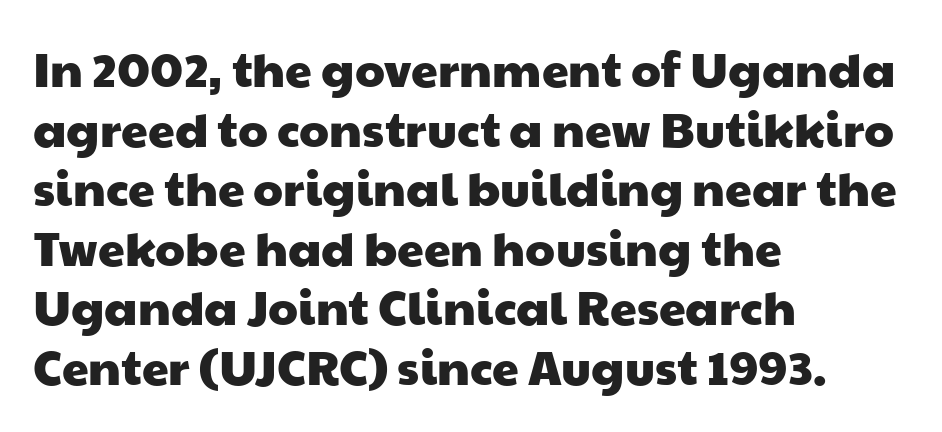
{"serif": "no", "width": "wide", "stroke_contrast": "low", "x_height": "medium", "monospaced": "no", "underline": "no", "align": "left", "line_spacing_ratio": 1.24, "letter_spacing": "normal", "letter_spacing_em": 0.0, "glyph_px": 48}
